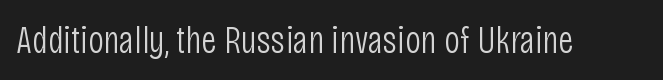
Characters remain perfectly vertical along every line. Unlike a traditional serif, this face leaves its strokes unadorned. Each word holds together tightly as a unit, with standard inter-letter gaps. Is the stroke heavy? The answer is a plain regular-or-lighter.
